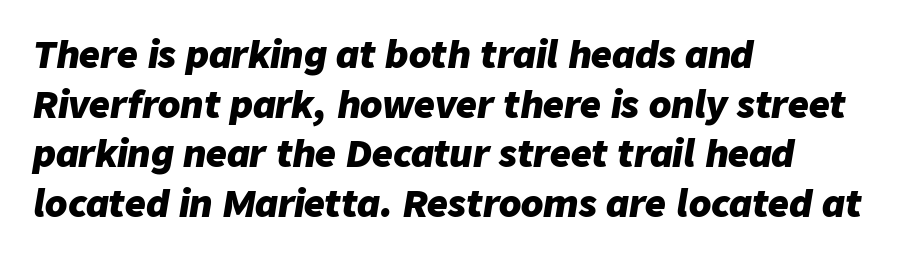
The image shows 36 px heavy type, italic (leaning right); set left-aligned, normal line spacing (1.38x), normal letter spacing, not underlined; low stroke contrast and a medium x-height.
